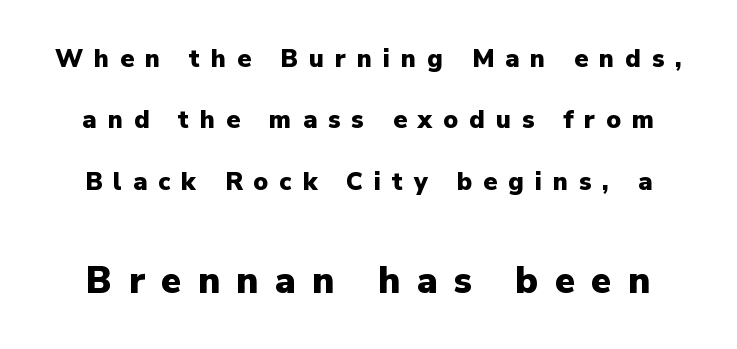
Compared with an ordinary text face, these strokes are far heavier — a full bold. The glyphs are unaccompanied by any horizontal stroke below them. Vertical strokes here are truly vertical. These lines have a slow, spaced-out rhythm from letter to letter. The more generous point size was reserved for the lower chunk. The face used here is proportionally spaced, like ordinary book or web type.
